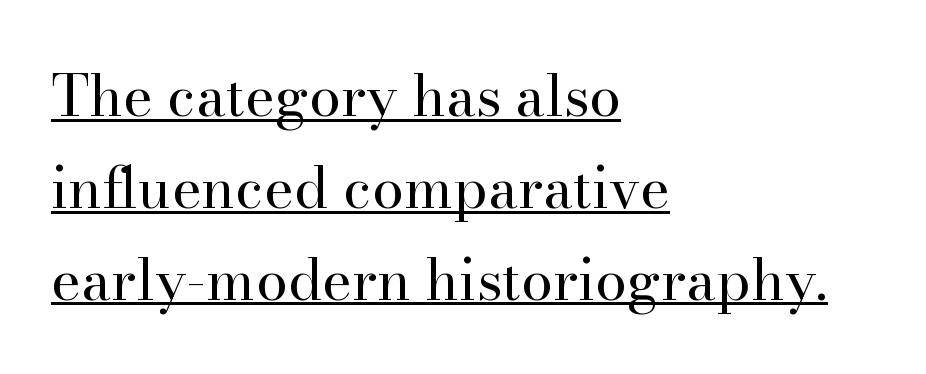
{"serif": "yes", "italic": "no", "bold": "no", "weight": "regular", "width": "normal", "stroke_contrast": "high", "x_height": "small", "monospaced": "no", "underline": "yes", "align": "left", "line_spacing": "normal", "line_spacing_ratio": 1.61, "letter_spacing": "normal", "letter_spacing_em": 0.0, "glyph_px": 57}
